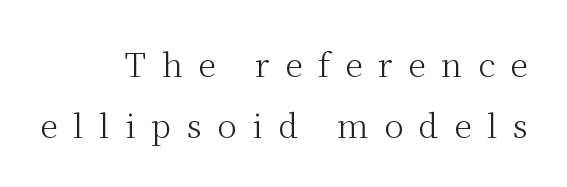
Every character sits straight up, as roman type does. These lines are rendered in a variable-pitch font. These lines have a slow, spaced-out rhythm from letter to letter. The compositor pushed each line to the right boundary. What kind of face is this? One with serifs.
